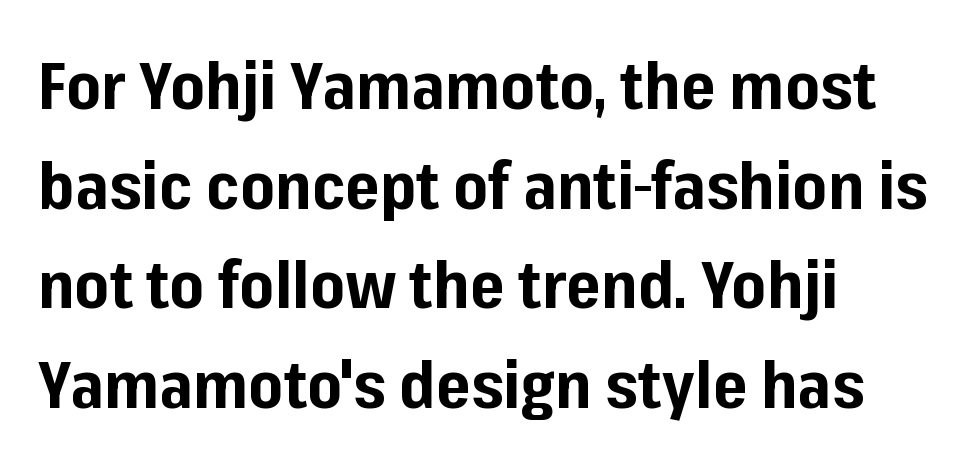
Q: Is the text bold? A: Yes.
Q: Is the text italic (slanted)? A: No, it is upright.
Q: Is the typeface a serif or a sans-serif typeface? A: Sans-serif.
Q: Is the text underlined? A: No.
Q: How is the paragraph aligned? A: Left-aligned.
Q: Is the spacing between letters normal or unusually wide? A: Normal.
Q: Is the spacing between lines tight, normal or loose? A: Normal.
Q: Width (condensed, normal, or wide)? A: Normal.
Q: Stroke contrast? A: Low.
Q: x-height? A: Medium.
Q: Monospaced? A: No.
